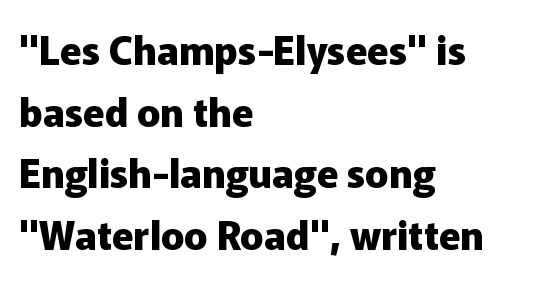
{"serif": "no", "italic": "no", "bold": "yes", "weight": "heavy", "width": "normal", "stroke_contrast": "low", "x_height": "medium", "monospaced": "no", "underline": "no", "align": "left", "line_spacing": "normal", "line_spacing_ratio": 1.58, "letter_spacing": "normal", "letter_spacing_em": 0.0, "glyph_px": 39}
